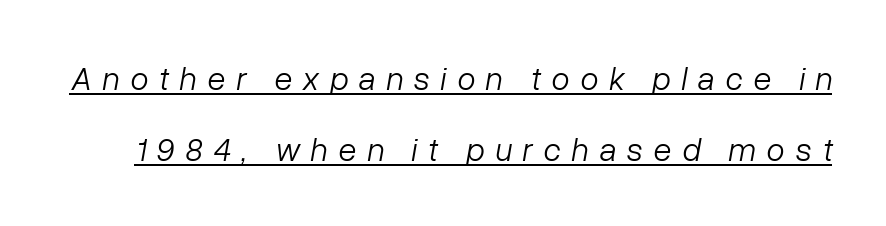
The designer dialed line spacing up above the default. The font's italic variant was chosen for this text. This rendering widens character spacing well past its baseline value. The weight tops out at a normal text grade.
